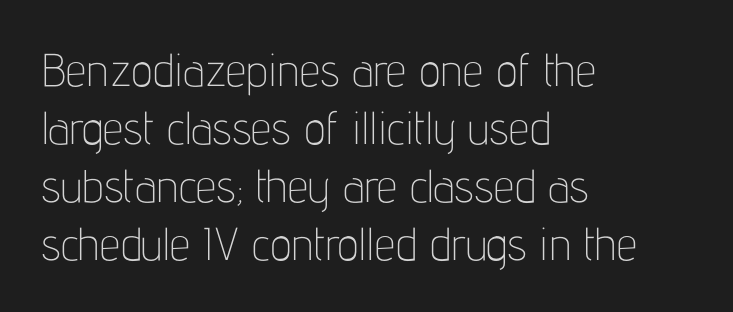
{"serif": "no", "italic": "no", "bold": "no", "weight": "thin", "width": "condensed", "stroke_contrast": "low", "x_height": "medium", "monospaced": "no", "underline": "no", "align": "left", "line_spacing": "normal", "line_spacing_ratio": 1.26, "letter_spacing": "normal", "letter_spacing_em": 0.0, "glyph_px": 46}
